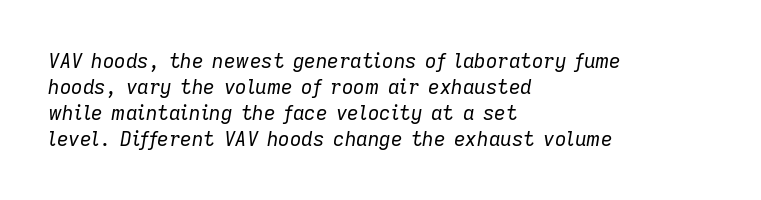
The image shows 20 px text type, italic (leaning right); set left-aligned, normal line spacing (1.3x), normal letter spacing, not underlined.
